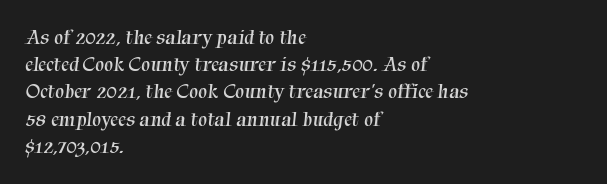
{"bold": "no", "underline": "no", "align": "left", "line_spacing": "normal", "line_spacing_ratio": 1.36, "letter_spacing": "normal", "letter_spacing_em": 0.0, "glyph_px": 20}
